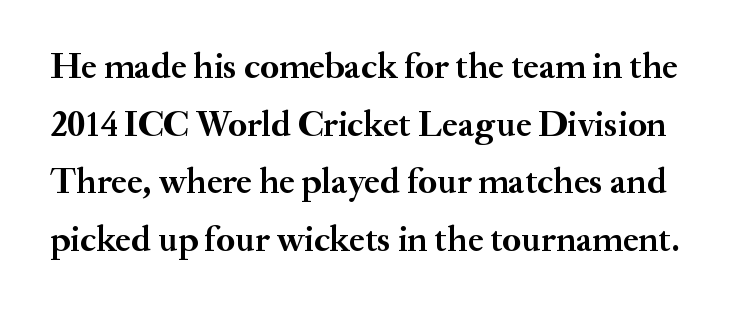
How heavy is the stroke? Heavy — this is a bold. Spacing verdict: proportional, widths tailored to each character. Characters remain perfectly vertical along every line. The space beneath each line is pristine and unruled.
